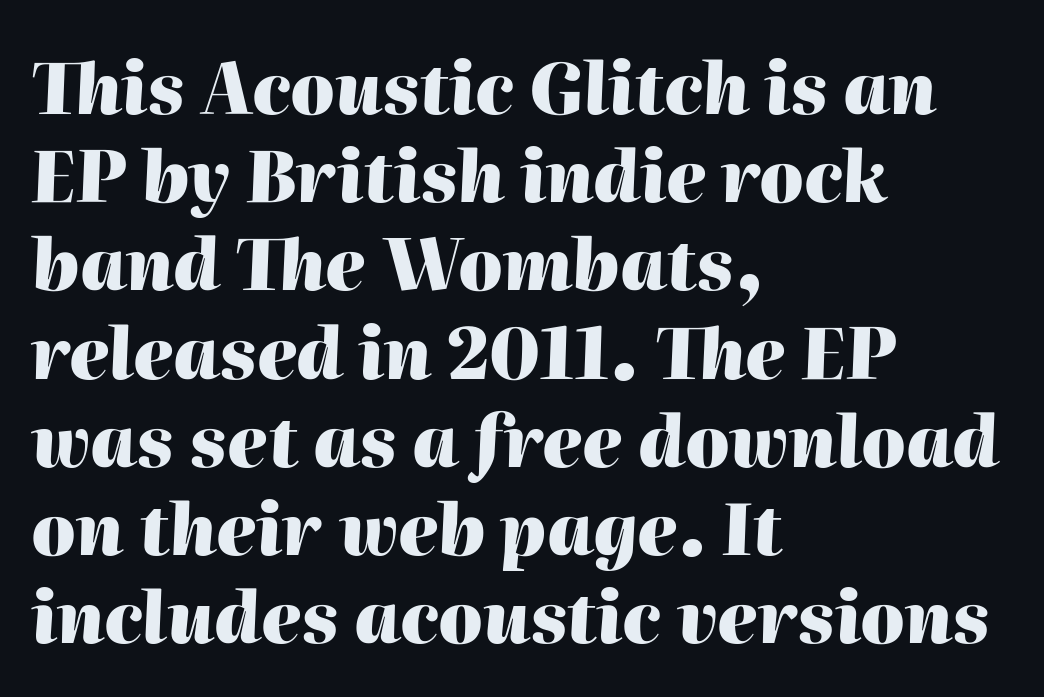
Q: Is the text bold? A: Yes.
Q: Is the text italic (slanted)? A: Yes, it leans right by about 2 degrees.
Q: Is the text underlined? A: No.
Q: How is the paragraph aligned? A: Left-aligned.
Q: Is the spacing between letters normal or unusually wide? A: Normal.
Q: Is the spacing between lines tight, normal or loose? A: Normal.
Q: Width (condensed, normal, or wide)? A: Normal.
Q: Stroke contrast? A: High.
Q: x-height? A: Medium.
Q: Monospaced? A: No.
